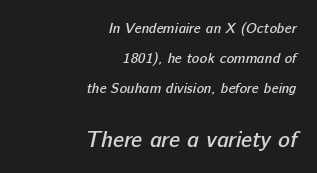
Q: Is the text bold? A: Semi-bold.
Q: Is the text underlined? A: No.
Q: How is the paragraph aligned? A: Right-aligned.
Q: Is the spacing between letters normal or unusually wide? A: Normal.
Q: Is the spacing between lines tight, normal or loose? A: Loose.
Q: Which block of text is set in a larger size, the first (top) or the second (bottom)? A: The second (bottom) one.
